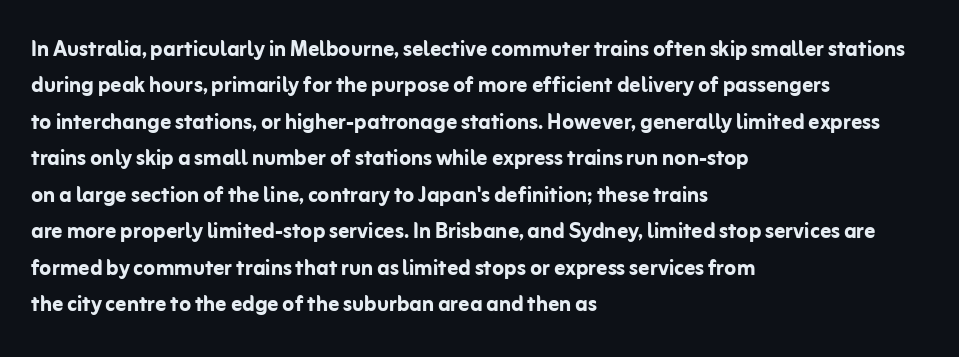
{"italic": "no", "bold": "yes", "underline": "no", "align": "left", "line_spacing": "normal", "line_spacing_ratio": 1.35, "letter_spacing": "normal", "letter_spacing_em": 0.0, "glyph_px": 27}
